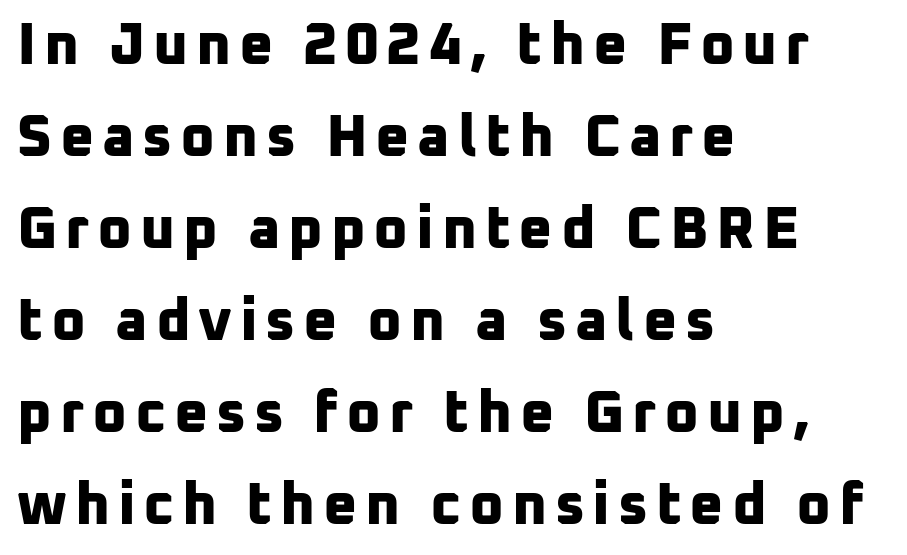
The image shows 59 px bold sans-serif type; set left-aligned, normal line spacing (1.56x), not underlined; low stroke contrast and a medium x-height.
